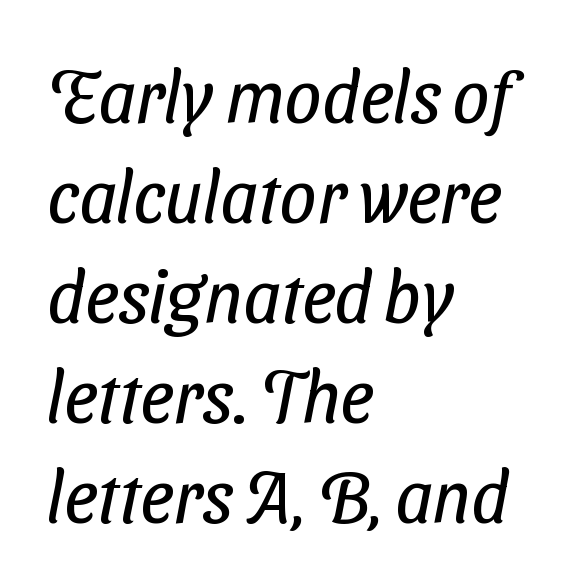
{"serif": "no", "bold": "no", "weight": "regular", "width": "condensed", "stroke_contrast": "low", "x_height": "medium", "monospaced": "no", "underline": "no", "align": "left", "line_spacing": "normal", "line_spacing_ratio": 1.37, "letter_spacing": "normal", "letter_spacing_em": 0.0, "glyph_px": 73}
